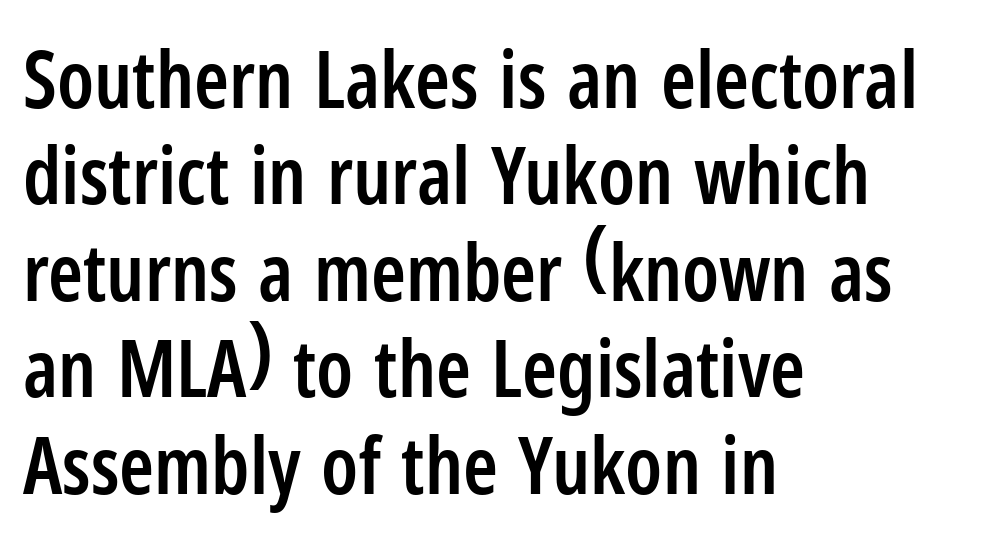
{"serif": "no", "italic": "no", "bold": "semi", "weight": "semibold", "width": "condensed", "stroke_contrast": "low", "x_height": "medium", "monospaced": "no", "underline": "no", "align": "left", "line_spacing_ratio": 1.22, "letter_spacing": "normal", "letter_spacing_em": 0.0, "glyph_px": 79}
